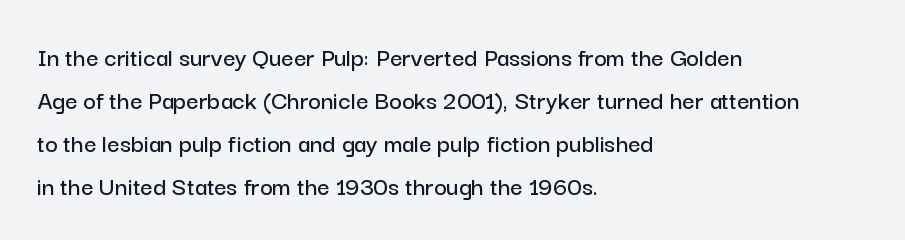
Notice how descenders clear the ascenders below comfortably — that's standard leading. Rendered with straight, roman letterforms. These lines keep a tight, regular rhythm from letter to letter. Only glyphs here, with clear space below each row. Line beginnings align vertically; line endings do not.
